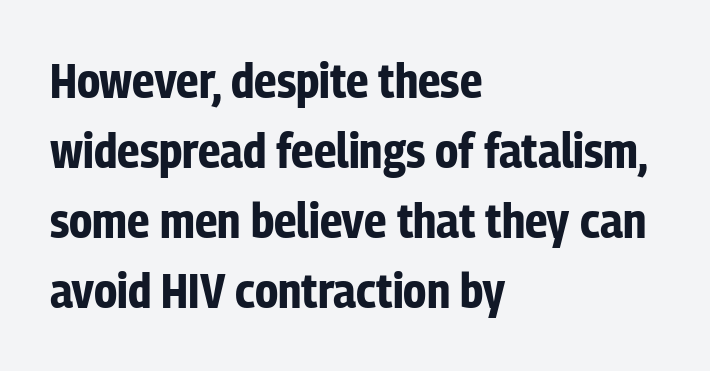
{"serif": "no", "italic": "no", "bold": "yes", "weight": "bold", "width": "condensed", "stroke_contrast": "low", "x_height": "medium", "monospaced": "no", "underline": "no", "align": "left", "line_spacing": "normal", "line_spacing_ratio": 1.43, "letter_spacing": "normal", "letter_spacing_em": 0.0, "glyph_px": 49}
